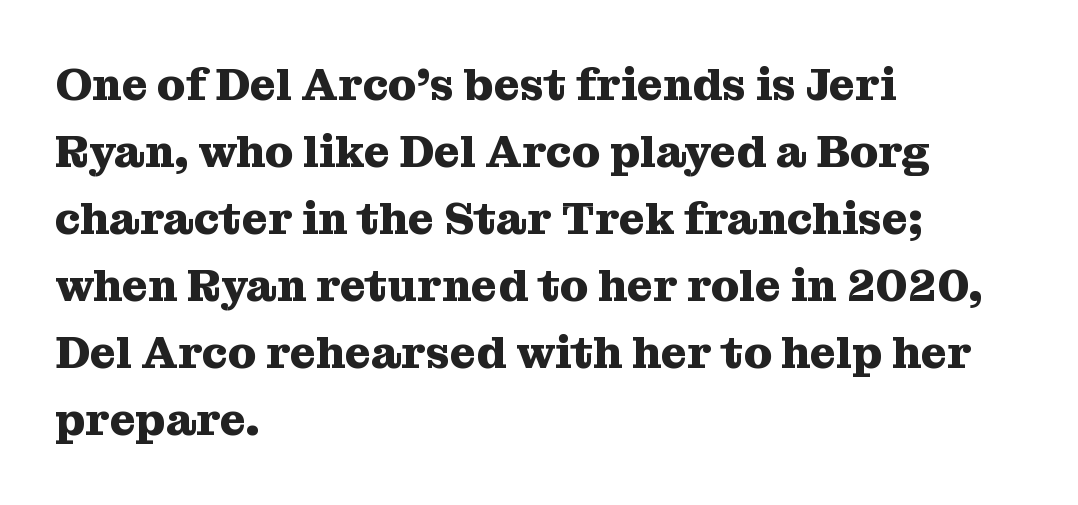
I'd describe the lettering as bold — thick and assertive. In terms of letterspacing, this is plain default setting. Italic: no, the glyphs are upright roman. Does the leading feel generous? No, just average. Is this a fixed-width face? No — the glyphs have proportional, varying widths. Words float on clear page, feet unadorned.
